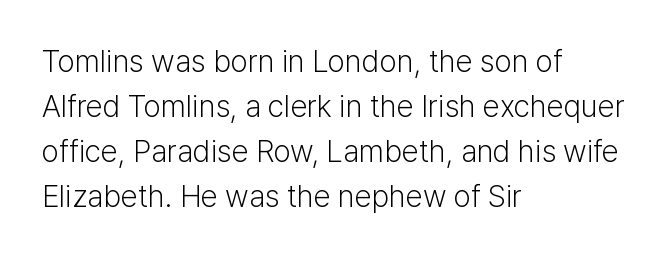
Spacing verdict: proportional, widths tailored to each character. Stroke mass is kept to a normal reading level or below. A typesetter would call this zero additional tracking. Students, observe: this is what conventionally led text looks like.
